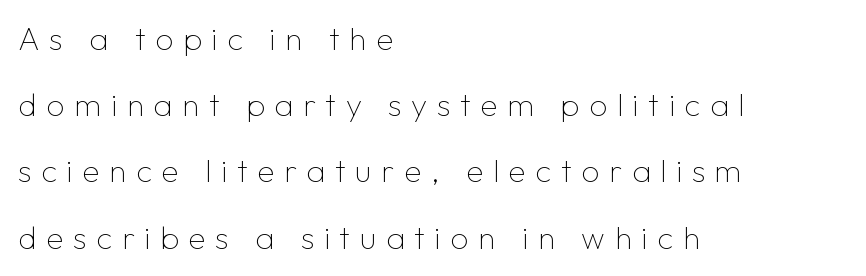
{"serif": "no", "italic": "no", "bold": "no", "weight": "thin", "width": "normal", "stroke_contrast": "low", "x_height": "medium", "monospaced": "no", "underline": "no", "align": "left", "line_spacing": "loose", "line_spacing_ratio": 2.07, "letter_spacing": "wide", "letter_spacing_em": 0.3, "glyph_px": 32}
